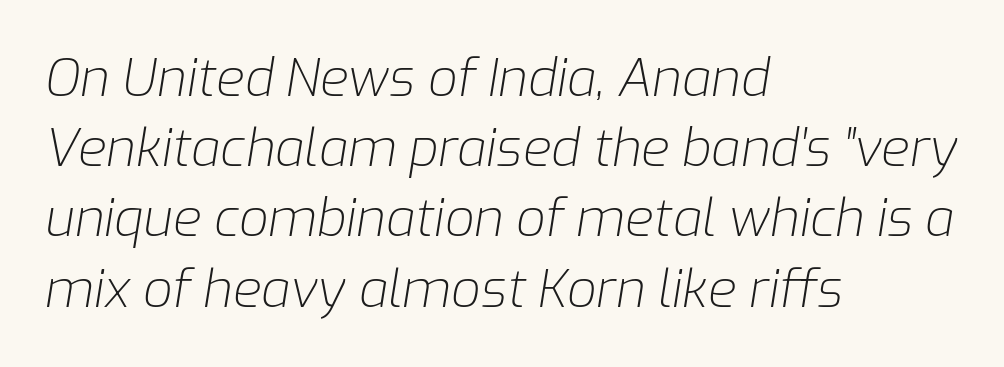
Weight: regular or lighter. Quick note: interline space is typical. Italic: yes, the glyphs are oblique. The gap between lines stays unmarked.
